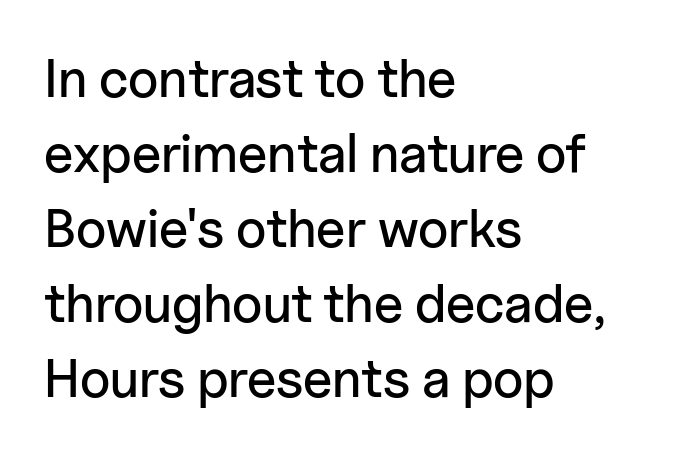
{"serif": "no", "italic": "no", "width": "normal", "stroke_contrast": "low", "x_height": "medium", "monospaced": "no", "underline": "no", "align": "left", "line_spacing": "normal", "line_spacing_ratio": 1.39, "letter_spacing": "normal", "letter_spacing_em": 0.0, "glyph_px": 54}
